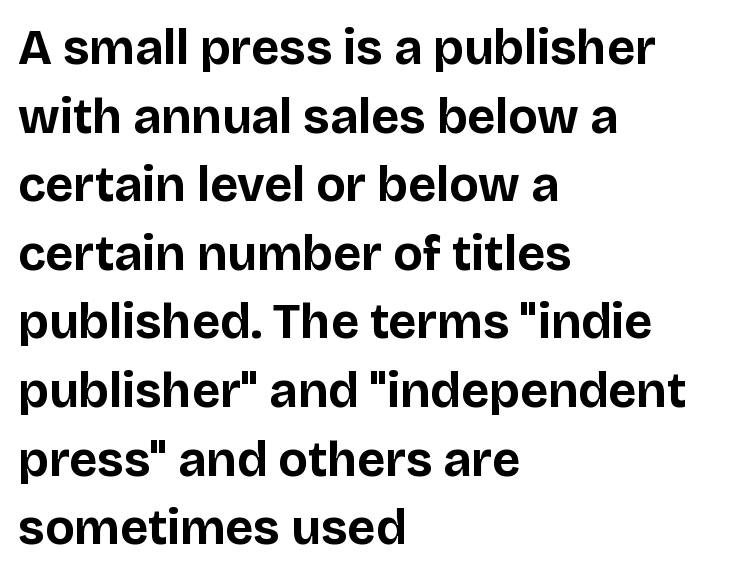
Q: Is the text bold? A: Yes.
Q: Is the text italic (slanted)? A: No, it is upright.
Q: Is the typeface a serif or a sans-serif typeface? A: Sans-serif.
Q: Is the text underlined? A: No.
Q: How is the paragraph aligned? A: Left-aligned.
Q: Is the spacing between letters normal or unusually wide? A: Normal.
Q: Is the spacing between lines tight, normal or loose? A: Normal.
Q: Width (condensed, normal, or wide)? A: Normal.
Q: Stroke contrast? A: Low.
Q: x-height? A: Large.
Q: Monospaced? A: No.
